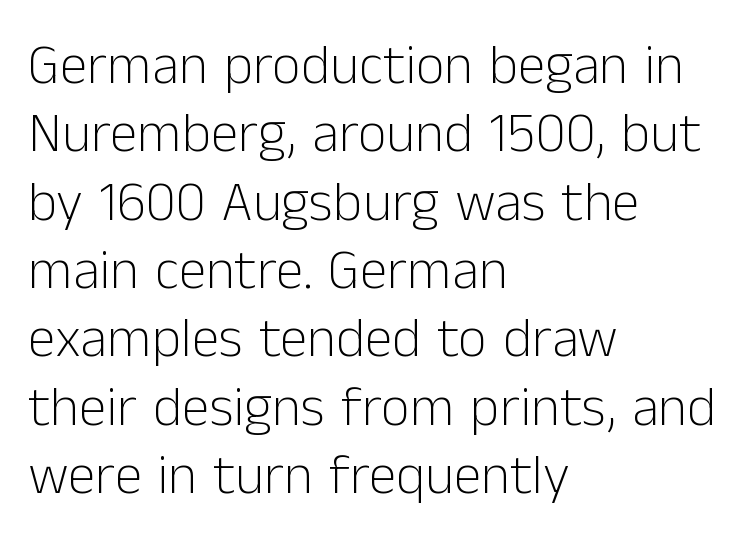
The image shows 56 px light sans-serif type, upright; set left-aligned, line spacing 1.22x, normal letter spacing, not underlined; low stroke contrast and a medium x-height.
